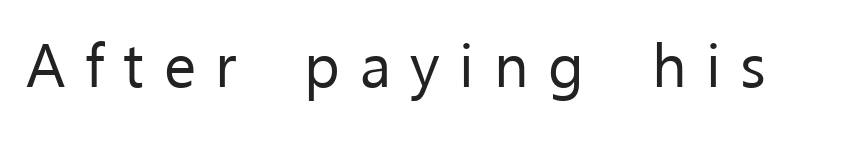
The image shows 61 px regular-weight sans-serif type, upright; set unusually wide letter spacing (+0.32 em), not underlined; low stroke contrast and a medium x-height.
